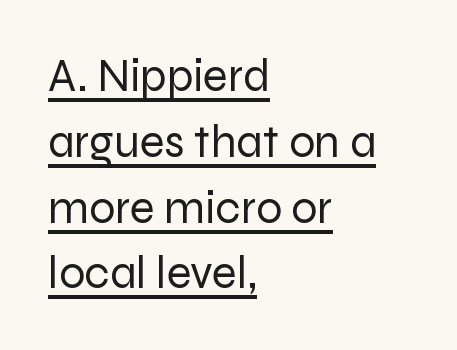
The image shows 46 px regular-weight sans-serif type, upright; set left-aligned, normal line spacing (1.43x), normal letter spacing, underlined; low stroke contrast and a medium x-height.
